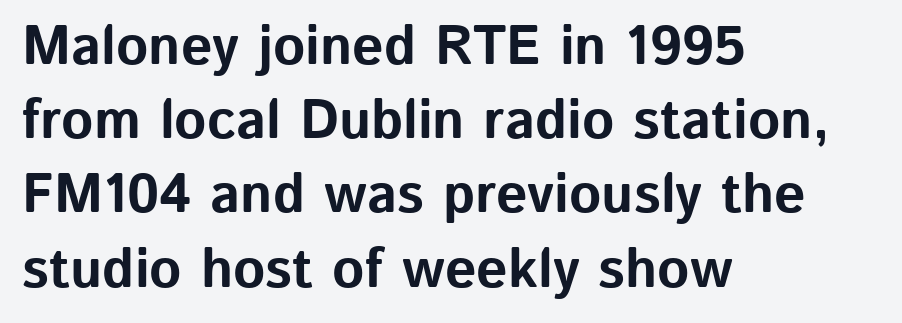
The image shows 55 px bold sans-serif type, upright; set left-aligned, normal line spacing (1.35x), normal letter spacing, not underlined; low stroke contrast and a medium x-height.
